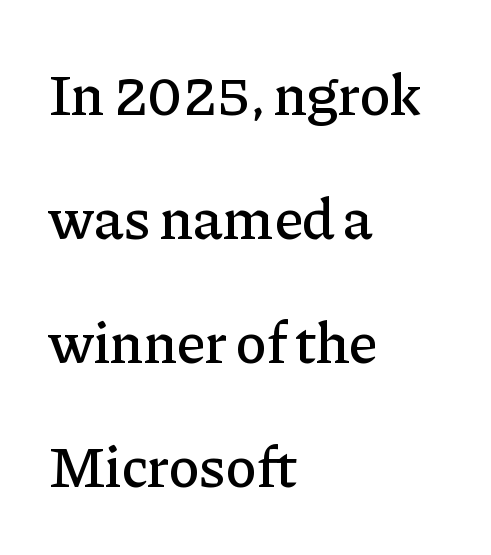
The image shows 59 px serif type, upright; set left-aligned, loose line spacing (2.1x), normal letter spacing, not underlined; low stroke contrast and a medium x-height.
